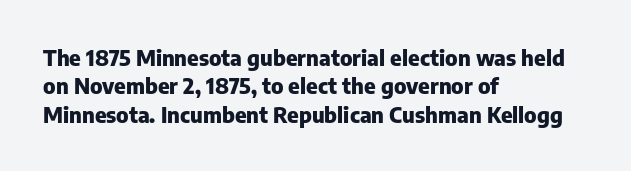
{"italic": "no", "bold": "yes", "underline": "no", "align": "left", "line_spacing": "normal", "line_spacing_ratio": 1.29, "letter_spacing": "normal", "letter_spacing_em": 0.0, "glyph_px": 22}
